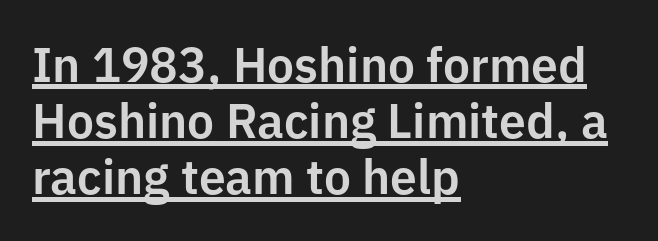
{"serif": "no", "italic": "no", "width": "normal", "stroke_contrast": "low", "x_height": "medium", "monospaced": "no", "underline": "yes", "align": "left", "line_spacing_ratio": 1.17, "letter_spacing": "normal", "letter_spacing_em": 0.0, "glyph_px": 48}
